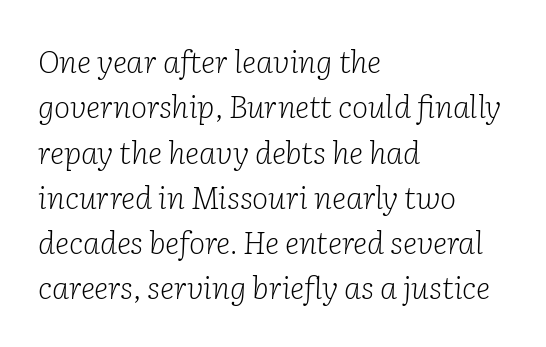
Q: Is the text bold? A: No.
Q: Is the text italic (slanted)? A: Yes, it leans right by about 2 degrees.
Q: Is the typeface a serif or a sans-serif typeface? A: Serif.
Q: Is the text underlined? A: No.
Q: How is the paragraph aligned? A: Left-aligned.
Q: Is the spacing between letters normal or unusually wide? A: Normal.
Q: Is the spacing between lines tight, normal or loose? A: Normal.
Q: Width (condensed, normal, or wide)? A: Normal.
Q: Stroke contrast? A: Low.
Q: x-height? A: Medium.
Q: Monospaced? A: No.
